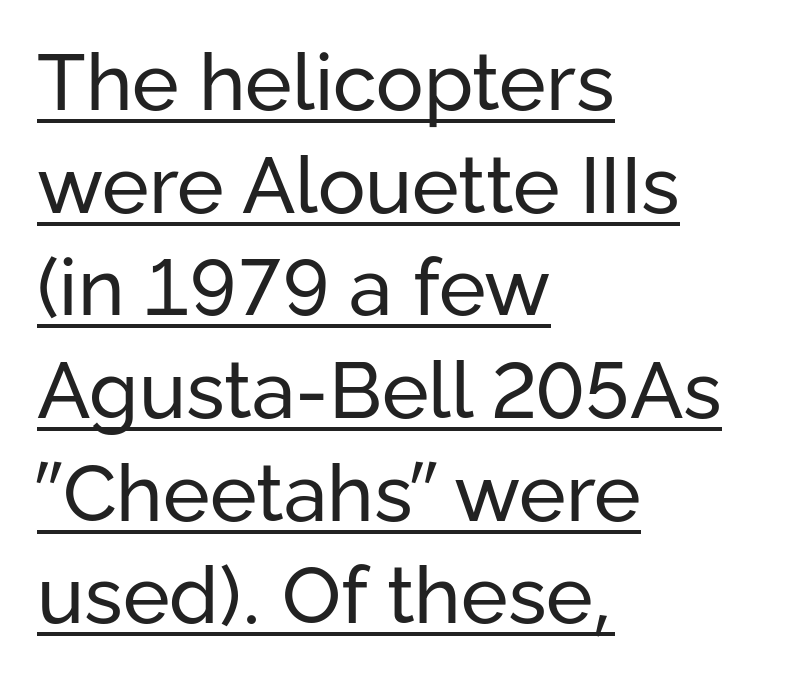
One glance says typical: line gaps are just what's usual. Emphasis is given by a line drawn under the lettering. In terms of letterform style, serifs are entirely absent. The strokes are not fattened; the text isn't bold. The tracking reads as untouched default to a designer's eye.
